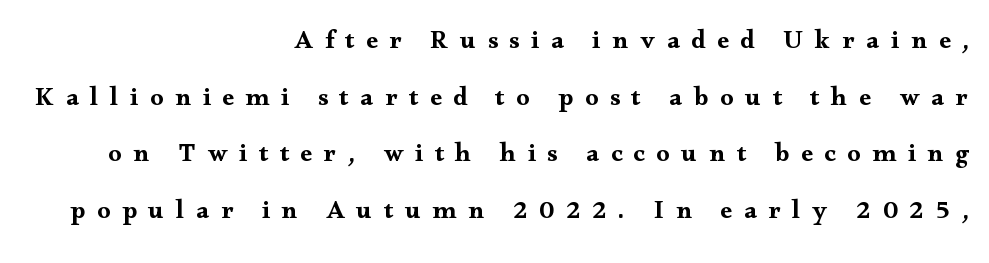
The image shows 26 px text type, upright; set right-aligned, loose line spacing (2.18x), unusually wide letter spacing (+0.45 em), not underlined.
